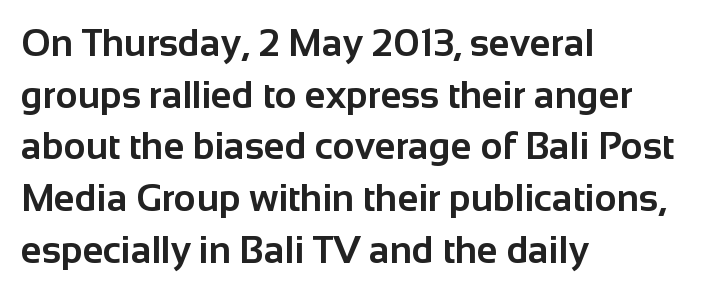
{"serif": "no", "italic": "no", "bold": "yes", "weight": "bold", "width": "normal", "stroke_contrast": "low", "x_height": "medium", "monospaced": "no", "underline": "no", "align": "left", "line_spacing": "normal", "line_spacing_ratio": 1.36, "letter_spacing": "normal", "letter_spacing_em": 0.0, "glyph_px": 38}
